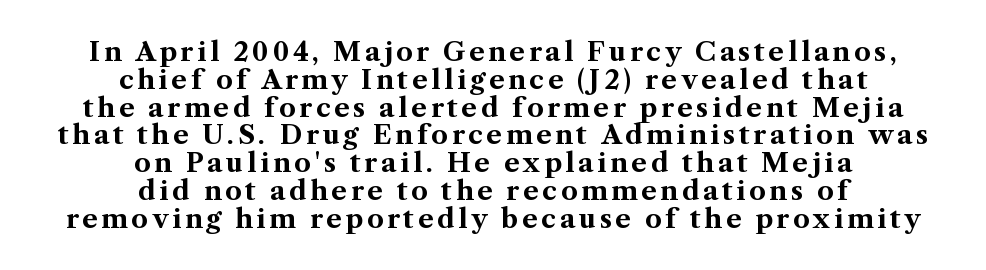
The image shows 26 px bold type, upright; set centered, tight line spacing (1.07x), not underlined.
